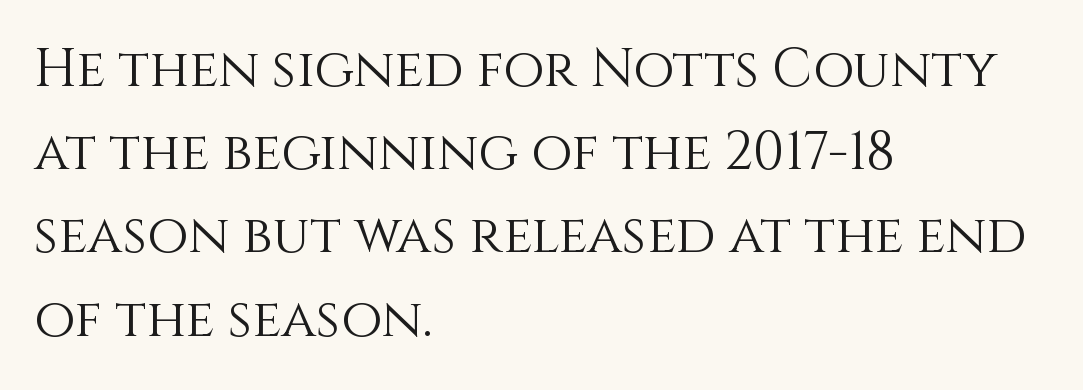
{"italic": "no", "bold": "no", "weight": "light", "width": "normal", "stroke_contrast": "medium", "x_height": "large", "monospaced": "no", "underline": "no", "align": "left", "line_spacing": "normal", "line_spacing_ratio": 1.57, "letter_spacing": "normal", "letter_spacing_em": 0.0, "glyph_px": 53}
